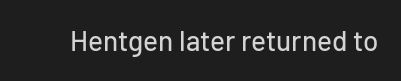
Tracking here is standard; glyphs follow each other at the usual distance. You can tell it's not italic because the verticals are truly vertical. Typographically, this falls in the sans-serif category. The letters advance in unequal steps, a hallmark of proportional type. No word sits above an underline.
